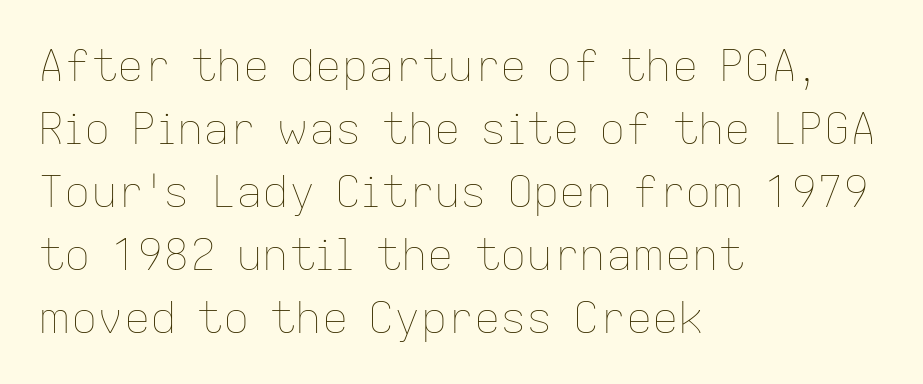
Unbolded letterforms with no extra heft. A normal amount of white space separates one row of letters from the next. These lines are rendered in a variable-pitch font. A typesetter would mark this as roman, not italic. Is the block centered? No — it sits flush against the left margin.
